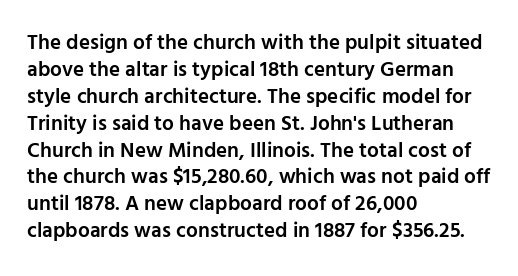
Posture: upright roman. Glance below the letters and you will spot only blank space. Its strokes are somewhat broadened, the hallmark of semibold type. Typeset ragged right — the left edge is the straight one.
